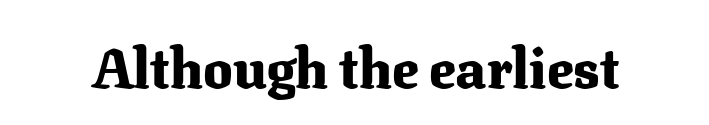
Unmarked baselines from the first word to the last. Compared with typical body copy, the letter spacing here is the same. Spacing verdict: proportional, widths tailored to each character. Does the type have serifs? Yes, each stem ends in a small foot. Rendered with straight, roman letterforms. Heavy-handed strokes throughout: this text is bold.
